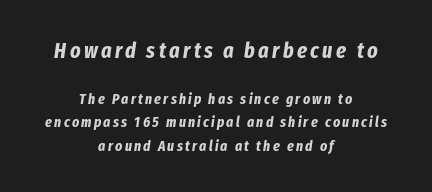
The image shows 22 px bold type, italic (leaning right); set centered, normal line spacing (1.56x), not underlined; the first (top) block is 1.47x larger.
